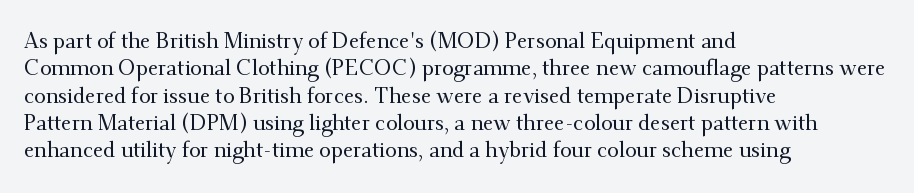
You could call the tracking neutral — neither tight nor loose. Honestly, there is no underline to notice here at all. This is roman type, the default non-slanted kind. Compared with a centered layout, this one pins lines to the left instead. Interline gaps are of average width in this sample.
